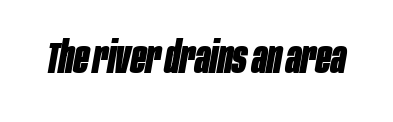
{"italic": "yes", "lean": "right", "slant_degrees": 10, "bold": "yes", "weight": "bold", "width": "condensed", "stroke_contrast": "low", "x_height": "large", "monospaced": "no", "underline": "no", "letter_spacing": "normal", "letter_spacing_em": 0.0, "glyph_px": 44}
